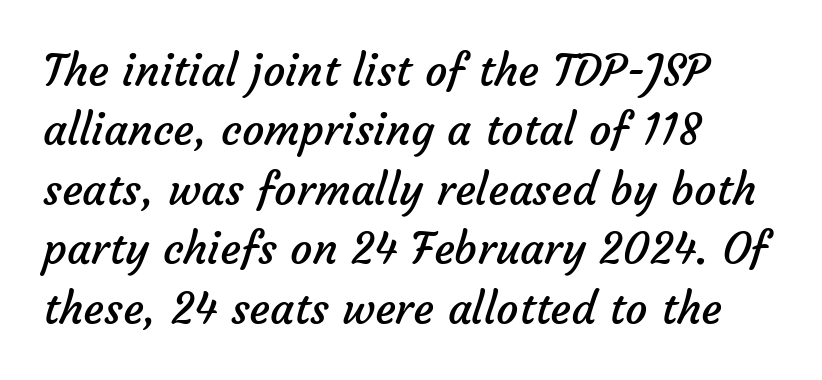
The image shows 44 px regular-weight sans-serif type; set left-aligned, normal line spacing (1.35x), normal letter spacing, not underlined; low stroke contrast and a medium x-height.
